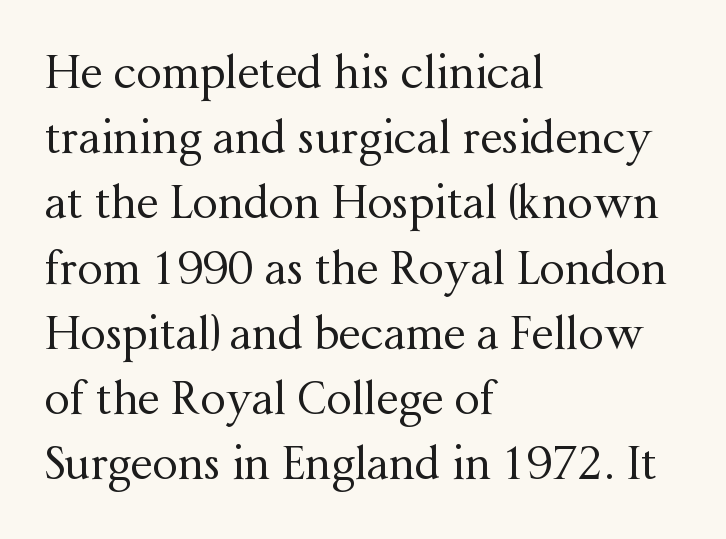
The image shows 45 px regular-weight serif type, upright; set left-aligned, normal line spacing (1.45x), normal letter spacing, not underlined; medium stroke contrast and a medium x-height.
